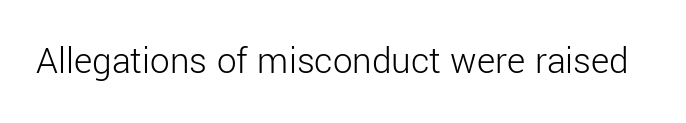
{"serif": "no", "italic": "no", "bold": "no", "weight": "light", "width": "normal", "stroke_contrast": "low", "x_height": "medium", "monospaced": "no", "underline": "no", "letter_spacing": "normal", "letter_spacing_em": 0.0, "glyph_px": 39}
